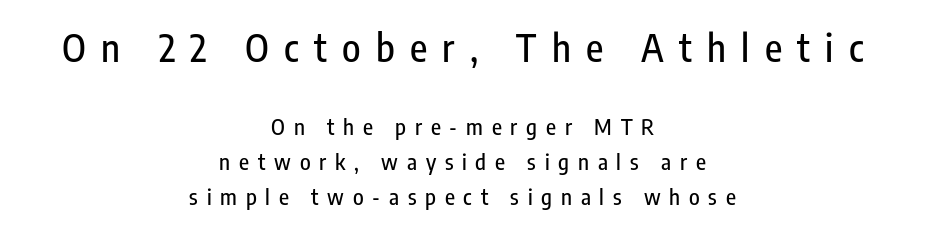
The image shows 38 px condensed sans-serif type, upright; set centered, normal line spacing (1.58x), unusually wide letter spacing (+0.4 em), not underlined; the first (top) block is 1.73x larger; low stroke contrast and a medium x-height.
